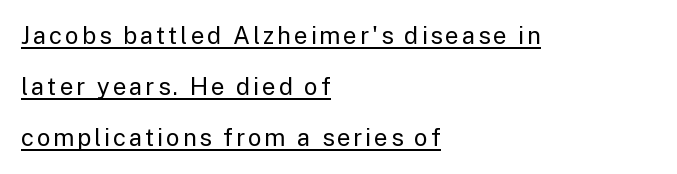
The image shows 24 px text type, upright; set left-aligned, loose line spacing (2.13x), underlined.
